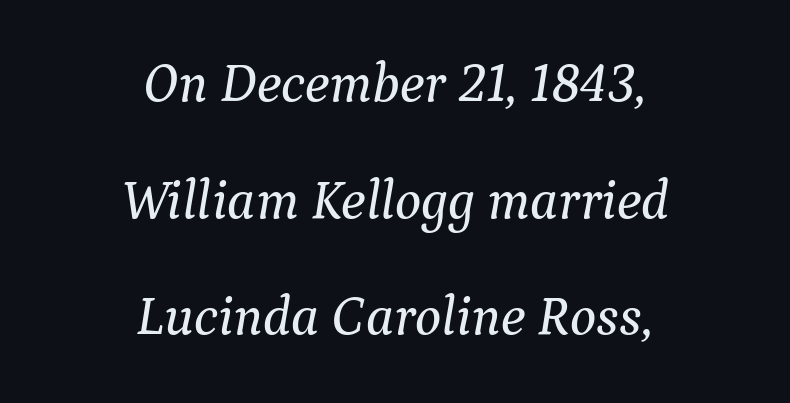
{"serif": "yes", "italic": "yes", "lean": "right", "slant_degrees": 9, "width": "normal", "stroke_contrast": "medium", "x_height": "medium", "monospaced": "no", "underline": "no", "align": "center", "line_spacing": "loose", "line_spacing_ratio": 2.12, "letter_spacing": "normal", "letter_spacing_em": 0.0, "glyph_px": 55}
